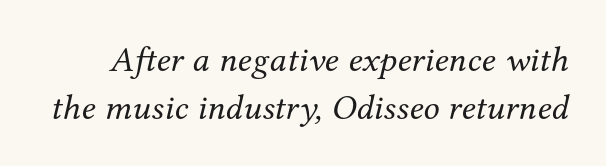
The image shows 36 px regular-weight serif type, italic (leaning right); set normal line spacing (1.32x), normal letter spacing, not underlined; medium stroke contrast and a medium x-height.
